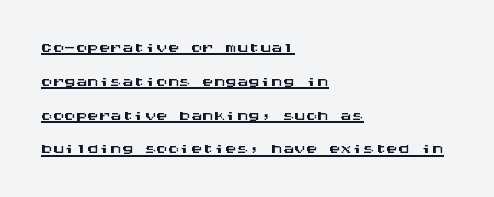
{"italic": "no", "underline": "yes", "align": "left", "line_spacing": "normal", "line_spacing_ratio": 1.47, "letter_spacing": "normal", "letter_spacing_em": 0.0, "glyph_px": 23}
